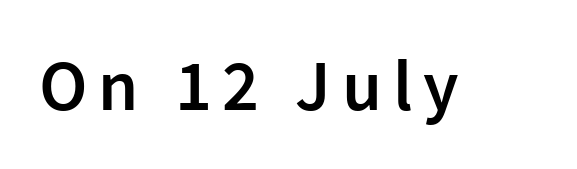
Q: Is the text bold? A: Semi-bold.
Q: Is the text italic (slanted)? A: No, it is upright.
Q: Is the typeface a serif or a sans-serif typeface? A: Sans-serif.
Q: Is the text underlined? A: No.
Q: Width (condensed, normal, or wide)? A: Normal.
Q: Stroke contrast? A: Low.
Q: x-height? A: Medium.
Q: Monospaced? A: No.
